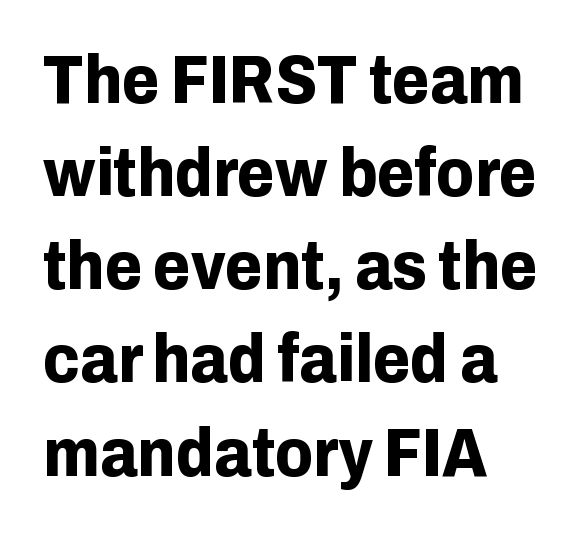
{"serif": "no", "italic": "no", "bold": "yes", "weight": "bold", "width": "normal", "stroke_contrast": "low", "x_height": "medium", "monospaced": "no", "underline": "no", "align": "left", "line_spacing": "normal", "line_spacing_ratio": 1.37, "letter_spacing": "normal", "letter_spacing_em": 0.0, "glyph_px": 68}
